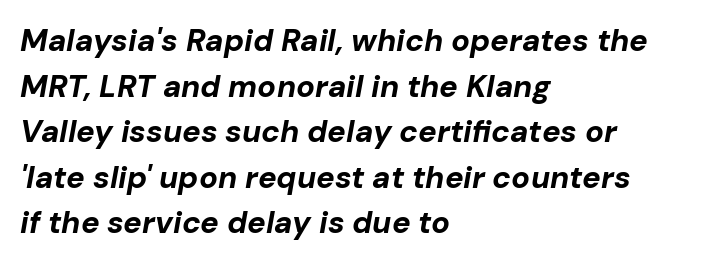
{"italic": "yes", "lean": "right", "slant_degrees": 10, "bold": "yes", "weight": "bold", "width": "normal", "stroke_contrast": "low", "x_height": "medium", "monospaced": "no", "underline": "no", "align": "left", "line_spacing": "normal", "line_spacing_ratio": 1.47, "letter_spacing": "normal", "letter_spacing_em": 0.0, "glyph_px": 31}
